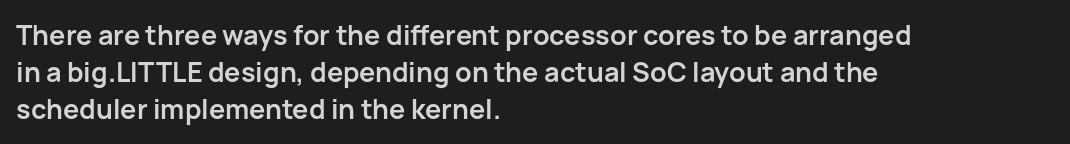
Q: Is the text bold? A: Yes.
Q: Is the text italic (slanted)? A: No, it is upright.
Q: Is the text underlined? A: No.
Q: How is the paragraph aligned? A: Left-aligned.
Q: Is the spacing between letters normal or unusually wide? A: Normal.
Q: Is the spacing between lines tight, normal or loose? A: Normal.
